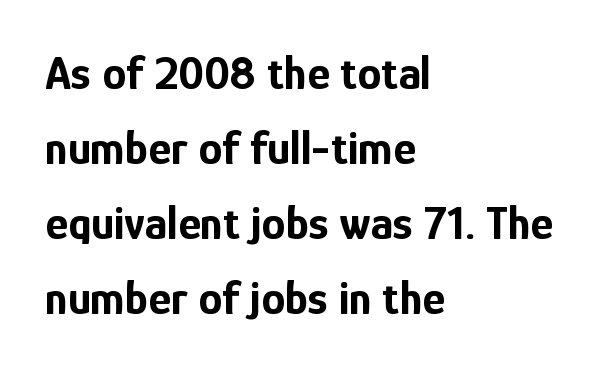
{"serif": "no", "italic": "no", "bold": "yes", "weight": "bold", "width": "condensed", "stroke_contrast": "low", "x_height": "medium", "monospaced": "no", "underline": "no", "align": "left", "line_spacing": "normal", "line_spacing_ratio": 1.56, "letter_spacing": "normal", "letter_spacing_em": 0.0, "glyph_px": 48}
